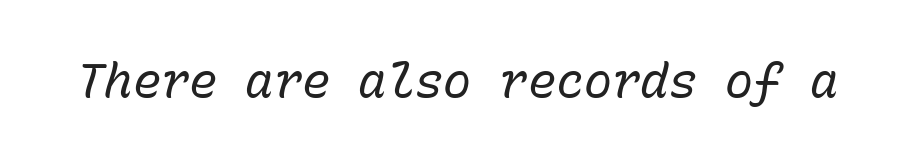
Q: Is the text bold? A: No.
Q: Is the text italic (slanted)? A: Yes, it leans right by about 15 degrees.
Q: Is the text underlined? A: No.
Q: Is the spacing between letters normal or unusually wide? A: Normal.
Q: Width (condensed, normal, or wide)? A: Normal.
Q: Stroke contrast? A: Low.
Q: x-height? A: Medium.
Q: Monospaced? A: Yes.
